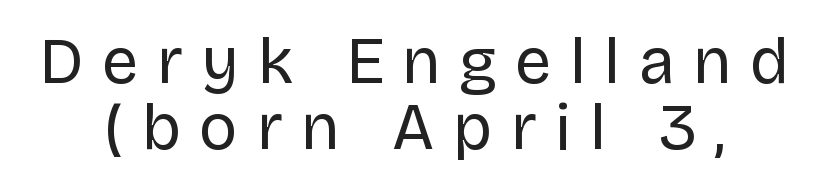
On a weight scale, this lands at 450 or below. Whoever set this chose condensed vertical rhythm over breathing room. Regarding serifs, this sample does without them. Students, note that the glyphs here are deliberately spaced far apart. Is this a fixed-width face? No — the glyphs have proportional, varying widths.
